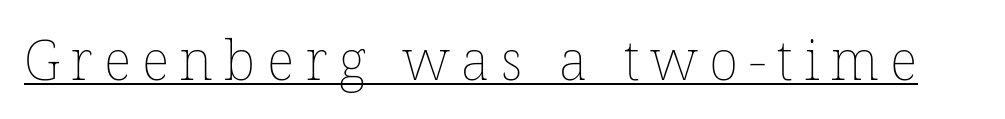
Words appear elongated and porous because spacing is wide. The letters stand straight up with perfectly vertical stems. A quiet, ordinary-to-light weight characterises the typeface. Is there an underline? Yes — a line sits under the letters. This sample has the flowing, uneven cadence of proportional lettering.
